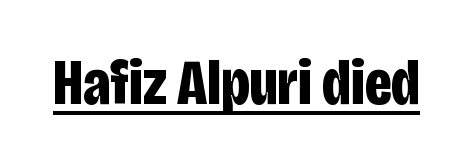
Q: Is the text bold? A: Yes.
Q: Is the text italic (slanted)? A: No, it is upright.
Q: Is the typeface a serif or a sans-serif typeface? A: Sans-serif.
Q: Is the text underlined? A: Yes.
Q: Is the spacing between letters normal or unusually wide? A: Normal.
Q: Width (condensed, normal, or wide)? A: Condensed.
Q: Stroke contrast? A: Low.
Q: x-height? A: Large.
Q: Monospaced? A: No.
